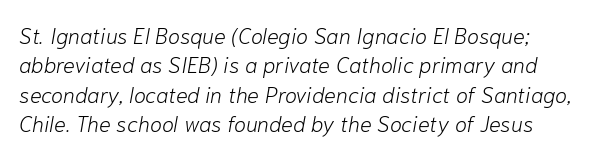
The image shows 22 px text type, italic (leaning right); set left-aligned, normal line spacing (1.33x), normal letter spacing, not underlined.
